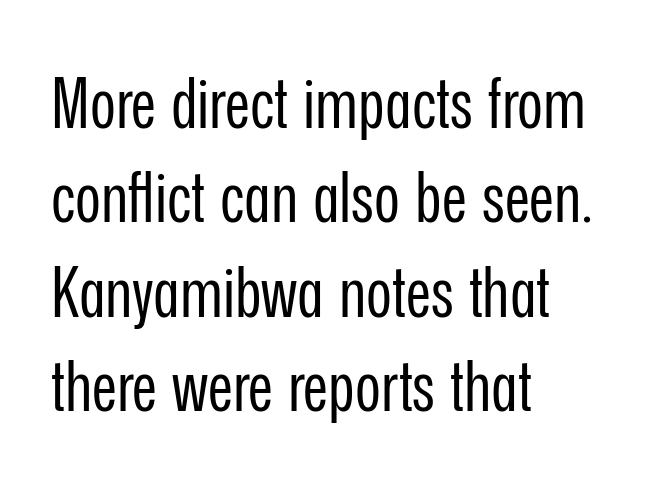
Which margin do the lines hug? The left one — the right edge is uneven. Every stem runs plumb, perpendicular to the baseline. Line spacing here is normal. Do the characters align in a grid? No, the font is proportional. Tracking here is standard; glyphs follow each other at the usual distance. The gap between lines stays unmarked.
